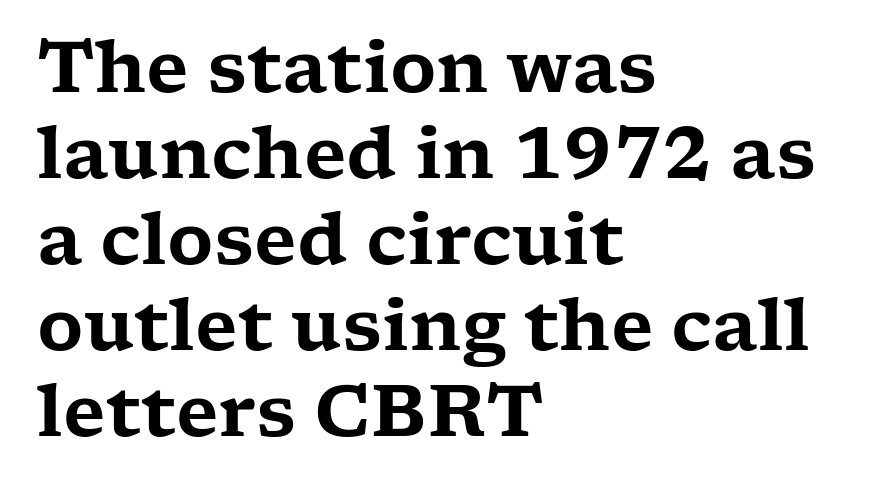
When letters stand straight like this, we call the style roman or upright. Tracking here is standard; glyphs follow each other at the usual distance. Note the varied advance widths — an 'i' is clearly narrower than an 'm'. Look at the bottom of the vertical strokes: they flare into serifs here. Reading down the block, your eye returns to a fixed left position each line. The strip under each line holds only bare page.
